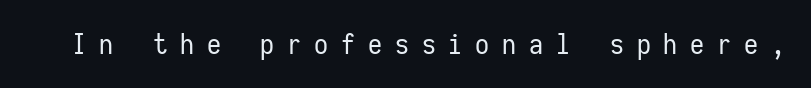
The image shows 28 px regular-weight, condensed sans-serif type, upright, monospaced; set unusually wide letter spacing (+0.46 em), not underlined; low stroke contrast and a medium x-height.
